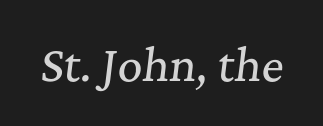
The image shows 43 px serif type, italic (leaning right); set normal letter spacing, not underlined; medium stroke contrast and a medium x-height.
